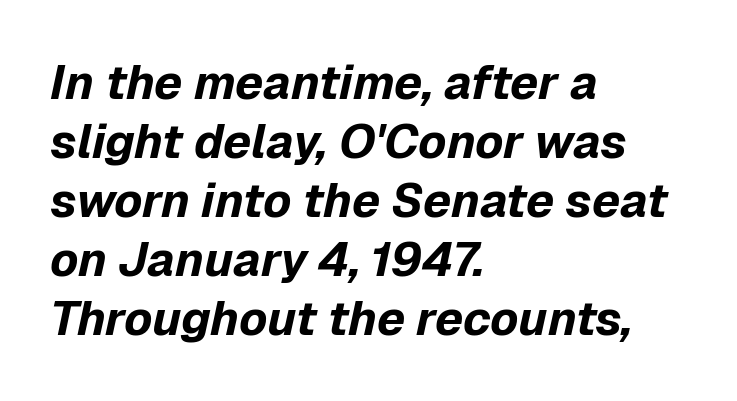
Q: Is the text bold? A: Yes.
Q: Is the text italic (slanted)? A: Yes, it leans right by about 12 degrees.
Q: Is the text underlined? A: No.
Q: How is the paragraph aligned? A: Left-aligned.
Q: Is the spacing between letters normal or unusually wide? A: Normal.
Q: Width (condensed, normal, or wide)? A: Normal.
Q: Stroke contrast? A: Low.
Q: x-height? A: Medium.
Q: Monospaced? A: No.
